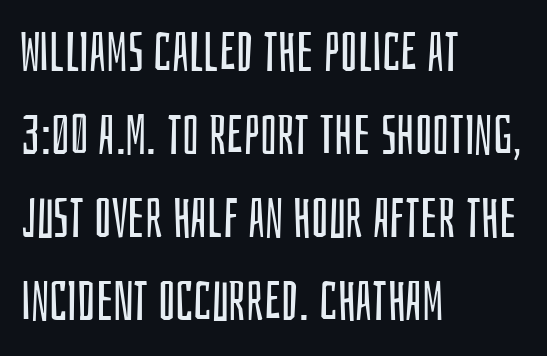
{"serif": "no", "italic": "no", "bold": "no", "weight": "regular", "width": "condensed", "stroke_contrast": "low", "x_height": "large", "monospaced": "no", "underline": "no", "align": "left", "line_spacing": "normal", "line_spacing_ratio": 1.51, "letter_spacing": "normal", "letter_spacing_em": 0.0, "glyph_px": 55}
